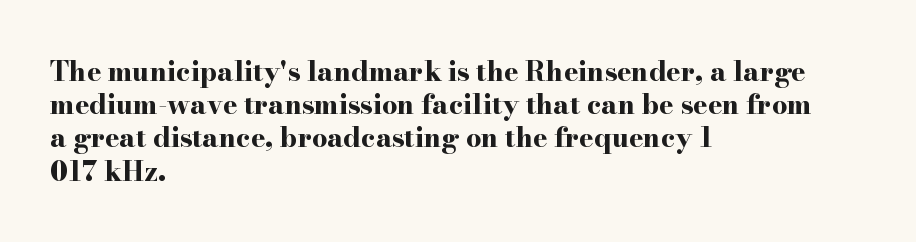
{"italic": "no", "bold": "yes", "underline": "no", "align": "left", "line_spacing_ratio": 1.23, "letter_spacing": "normal", "letter_spacing_em": 0.0, "glyph_px": 27}
